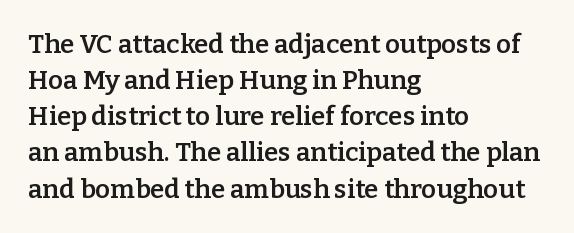
{"italic": "no", "bold": "semi", "underline": "no", "align": "left", "line_spacing": "normal", "line_spacing_ratio": 1.39, "letter_spacing": "normal", "letter_spacing_em": 0.0, "glyph_px": 26}
